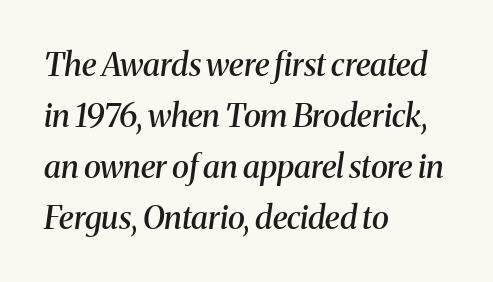
The image shows 32 px semibold serif type, italic (leaning right); set left-aligned, normal line spacing (1.59x), normal letter spacing, not underlined; medium stroke contrast and a medium x-height.
